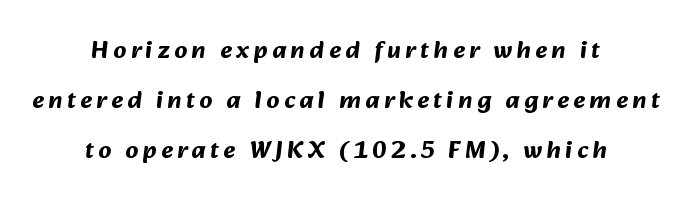
The image shows 25 px bold type; set centered, loose line spacing (2.0x), not underlined.
